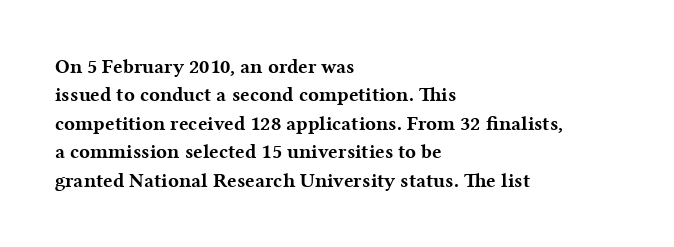
Q: Is the text bold? A: Yes.
Q: Is the text italic (slanted)? A: No, it is upright.
Q: Is the text underlined? A: No.
Q: How is the paragraph aligned? A: Left-aligned.
Q: Is the spacing between letters normal or unusually wide? A: Normal.
Q: Is the spacing between lines tight, normal or loose? A: Normal.
